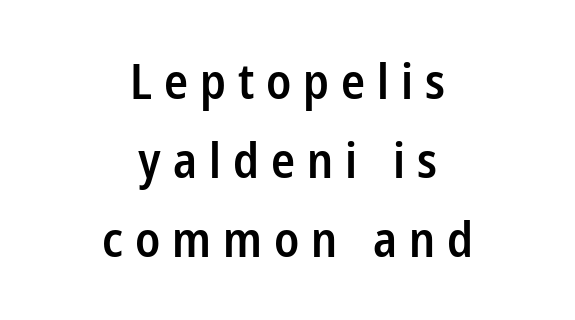
{"serif": "no", "italic": "no", "bold": "semi", "weight": "semibold", "width": "condensed", "stroke_contrast": "low", "x_height": "medium", "monospaced": "no", "underline": "no", "align": "center", "line_spacing": "normal", "line_spacing_ratio": 1.65, "letter_spacing": "wide", "letter_spacing_em": 0.25, "glyph_px": 48}
